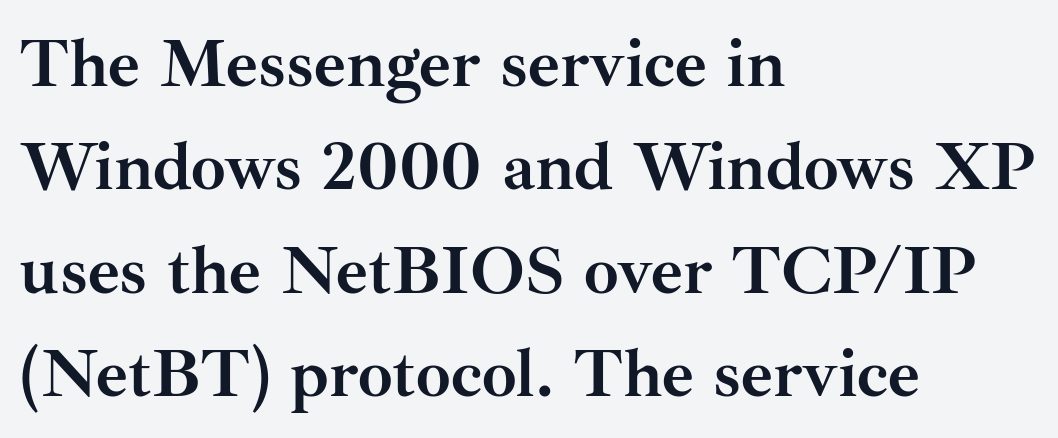
The image shows 69 px semibold serif type, upright; set left-aligned, normal line spacing (1.5x), normal letter spacing, not underlined; medium stroke contrast and a small x-height.
